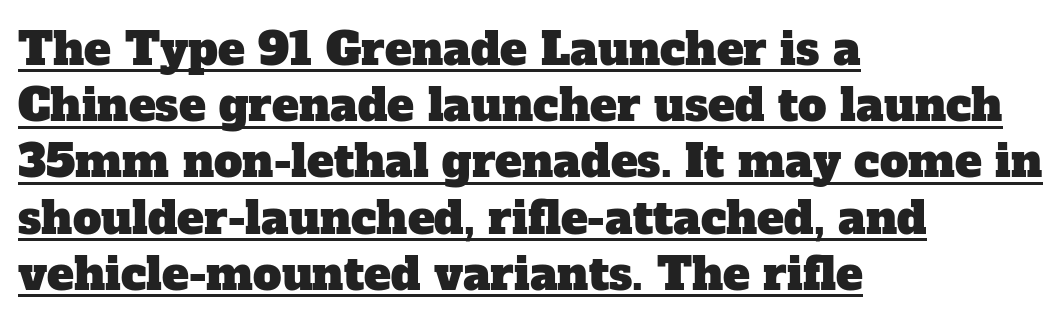
The face used here is proportionally spaced, like ordinary book or web type. Interline gaps are of average width in this sample. This sample uses plain, unmodified letter spacing. The paragraph shown leans on its left margin. Yep, those are serifs on the letters.
